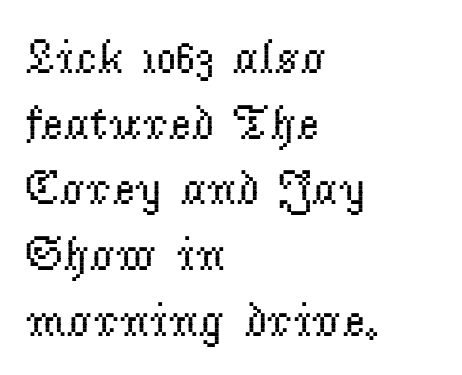
Q: Is the text bold? A: No.
Q: Is the text italic (slanted)? A: No, it is upright.
Q: Is the typeface a serif or a sans-serif typeface? A: Serif.
Q: Is the text underlined? A: No.
Q: How is the paragraph aligned? A: Left-aligned.
Q: Is the spacing between letters normal or unusually wide? A: Normal.
Q: Is the spacing between lines tight, normal or loose? A: Normal.
Q: Width (condensed, normal, or wide)? A: Normal.
Q: Stroke contrast? A: Low.
Q: x-height? A: Small.
Q: Monospaced? A: No.
